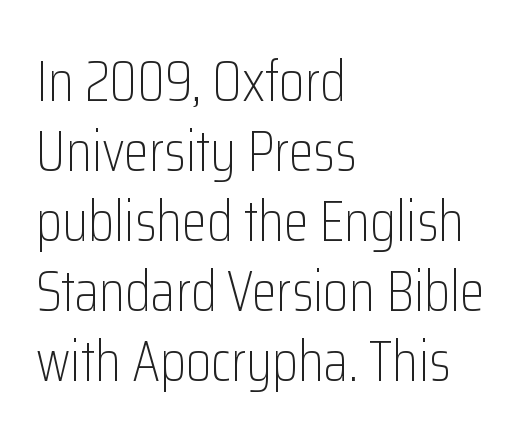
The image shows 57 px light, condensed sans-serif type, upright; set left-aligned, line spacing 1.23x, normal letter spacing, not underlined; low stroke contrast and a medium x-height.
